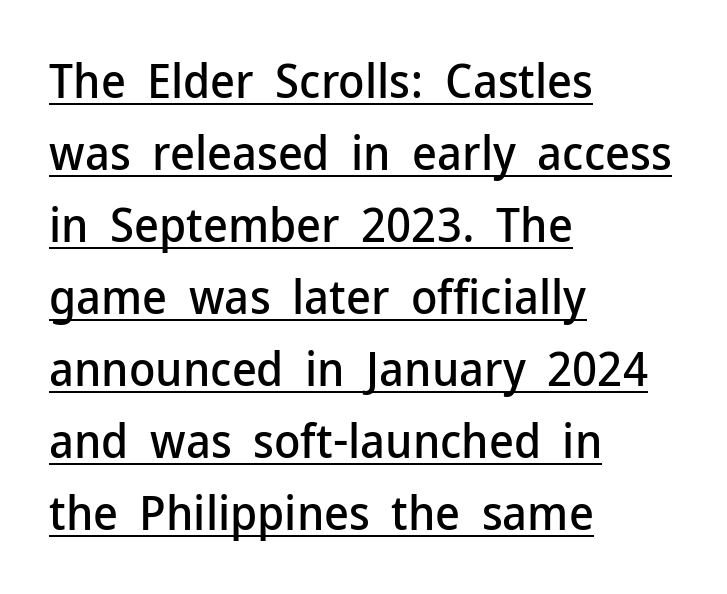
Q: Is the text italic (slanted)? A: No, it is upright.
Q: Is the typeface a serif or a sans-serif typeface? A: Sans-serif.
Q: Is the text underlined? A: Yes.
Q: How is the paragraph aligned? A: Left-aligned.
Q: Is the spacing between letters normal or unusually wide? A: Normal.
Q: Is the spacing between lines tight, normal or loose? A: Normal.
Q: Width (condensed, normal, or wide)? A: Normal.
Q: Stroke contrast? A: Low.
Q: x-height? A: Medium.
Q: Monospaced? A: No.
